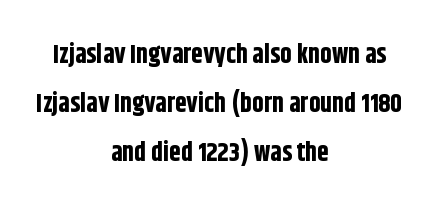
The image shows 26 px bold type, upright; set centered, line spacing 1.89x, normal letter spacing, not underlined.
